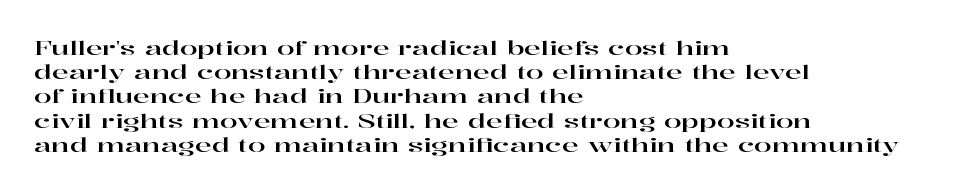
The image shows 20 px text type, upright; set left-aligned, line spacing 1.21x, normal letter spacing, not underlined.
